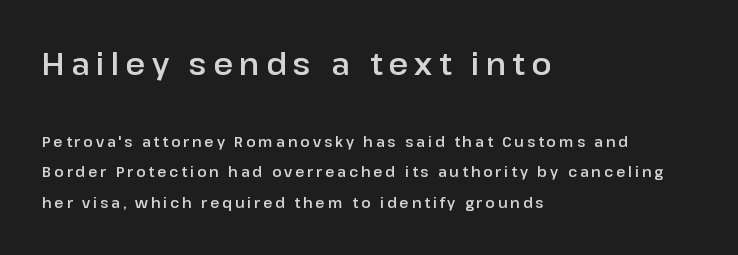
{"serif": "no", "italic": "no", "width": "normal", "stroke_contrast": "low", "x_height": "medium", "monospaced": "no", "underline": "no", "align": "left", "line_spacing": "loose", "line_spacing_ratio": 2.19, "letter_spacing": "wide", "letter_spacing_em": 0.21, "larger_block": "first", "size_ratio": 2.14, "glyph_px": 30}
